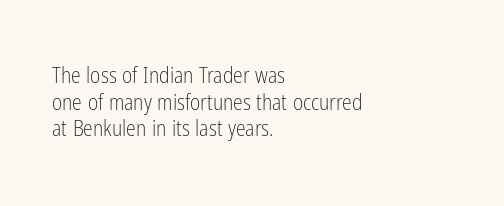
{"italic": "no", "bold": "no", "underline": "no", "align": "left", "line_spacing_ratio": 1.21, "letter_spacing": "normal", "letter_spacing_em": 0.0, "glyph_px": 22}
